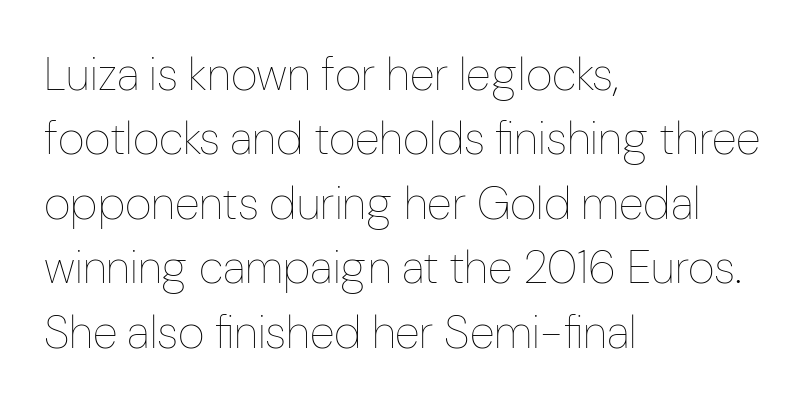
Letter spacing: default. Regular leading. The zone under the glyphs is completely vacant. Character widths vary here, with narrow letters taking less room than wide ones. Caption: multi-line text, flush left, ragged right. The font's upright variant was chosen for this text.
